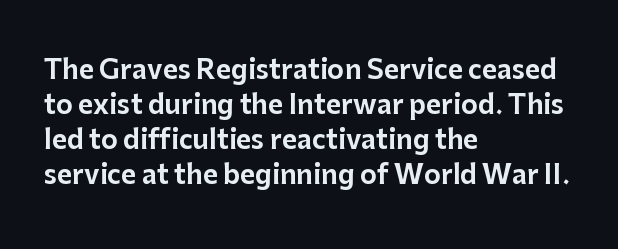
The image shows 26 px text type, upright; set left-aligned, normal line spacing (1.34x), normal letter spacing, not underlined.
